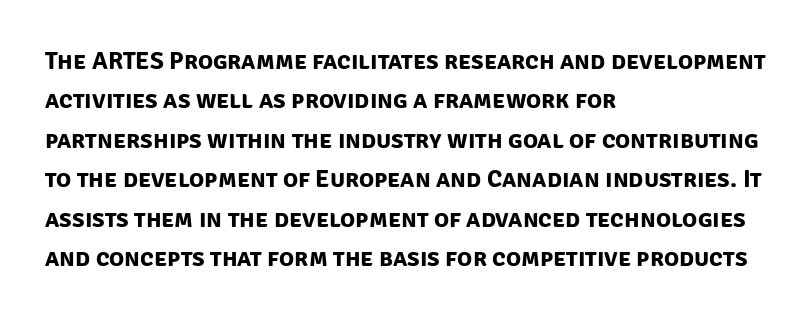
The image shows 25 px bold type; set left-aligned, normal line spacing (1.58x), normal letter spacing, not underlined.
